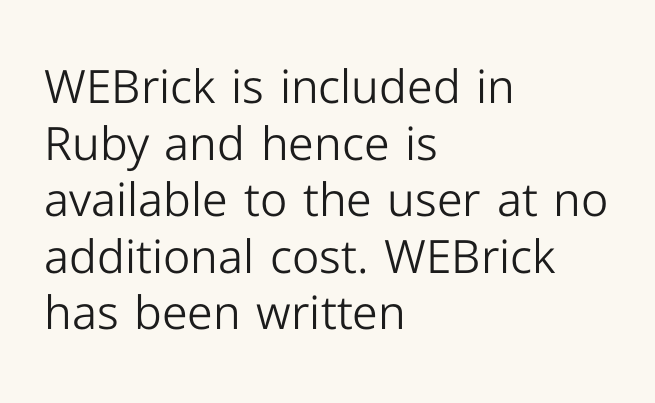
The face looks like a standard text weight, possibly lighter. A typesetter would call this proportional, since set widths differ per character. Italic? Not at all — the glyphs are vertical. Anything drawn beneath the words? Only blank space. Tracking value appears to be zero — textbook default spacing.
